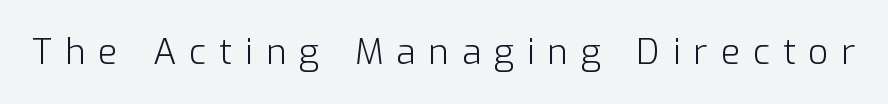
Serifs: no, the terminals of the letterforms are clean. Lines of text with bare space underneath. You could not count columns in this text — the font is proportionally spaced. You can tell it's not italic because the verticals are truly vertical. Substantial extra tracking has been applied to these lines. The characters are drawn with everyday or finer stroke widths.
